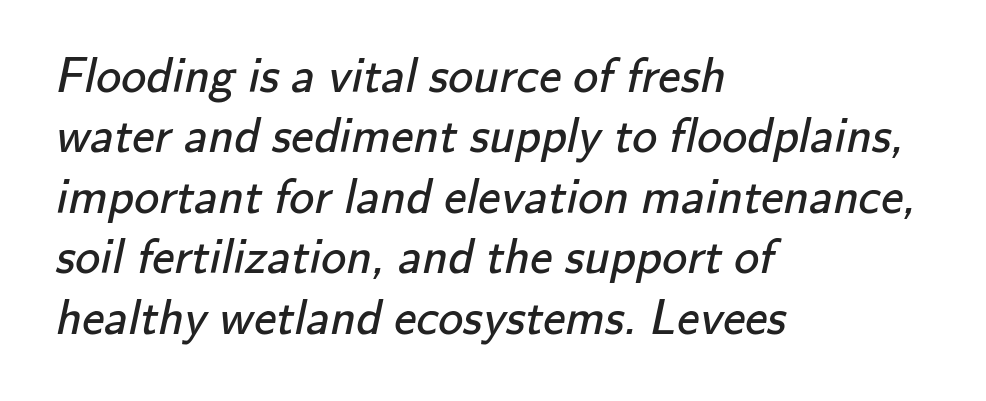
Q: Is the text bold? A: No.
Q: Is the typeface a serif or a sans-serif typeface? A: Sans-serif.
Q: Is the text underlined? A: No.
Q: How is the paragraph aligned? A: Left-aligned.
Q: Is the spacing between letters normal or unusually wide? A: Normal.
Q: Width (condensed, normal, or wide)? A: Normal.
Q: Stroke contrast? A: Low.
Q: x-height? A: Small.
Q: Monospaced? A: No.
